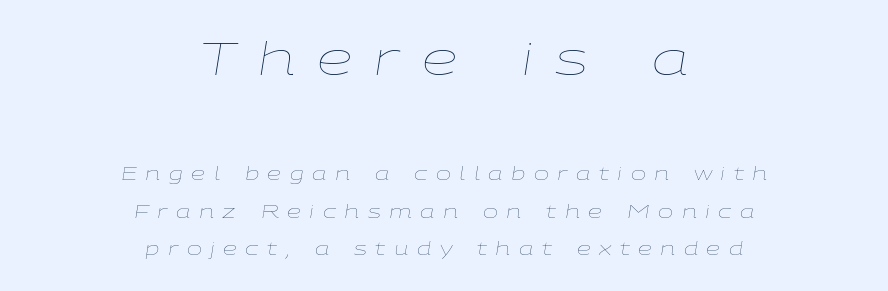
Q: Is the text bold? A: No.
Q: Is the text italic (slanted)? A: Yes, it leans right by about 9 degrees.
Q: Is the text underlined? A: No.
Q: How is the paragraph aligned? A: Centered.
Q: Is the spacing between letters normal or unusually wide? A: Unusually wide.
Q: Is the spacing between lines tight, normal or loose? A: Loose.
Q: Which block of text is set in a larger size, the first (top) or the second (bottom)? A: The first (top) one.
Q: Width (condensed, normal, or wide)? A: Wide.
Q: Stroke contrast? A: Low.
Q: x-height? A: Medium.
Q: Monospaced? A: No.
